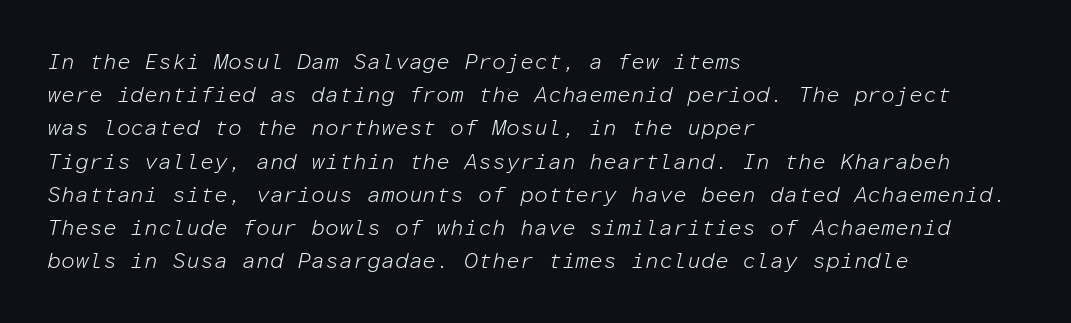
Caption: multi-line text, flush left, ragged right. The rendering uses a moderate line-height, typical for paragraphs. This reads as an unemphasized weight, regular at the heaviest. Designer's note — italics engaged. Letters rest on an invisible, unmarked baseline.
